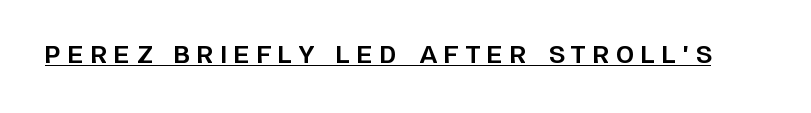
{"italic": "no", "bold": "yes", "underline": "yes", "letter_spacing": "wide", "letter_spacing_em": 0.31, "glyph_px": 23}
